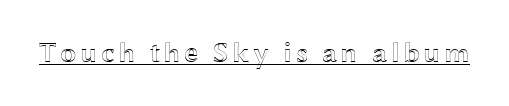
The image shows 29 px wide type, upright; set underlined; a medium x-height.
